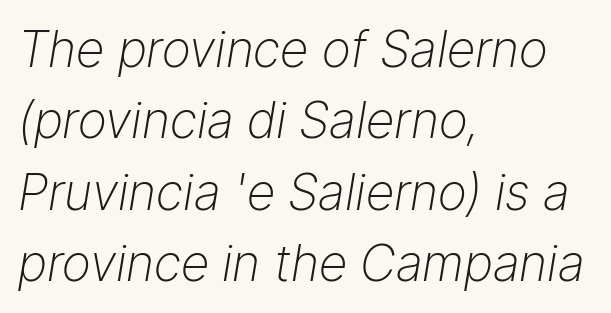
Q: Is the text bold? A: No.
Q: Is the text italic (slanted)? A: Yes, it leans right by about 9 degrees.
Q: Is the text underlined? A: No.
Q: How is the paragraph aligned? A: Left-aligned.
Q: Is the spacing between letters normal or unusually wide? A: Normal.
Q: Is the spacing between lines tight, normal or loose? A: Normal.
Q: Width (condensed, normal, or wide)? A: Normal.
Q: Stroke contrast? A: Low.
Q: x-height? A: Medium.
Q: Monospaced? A: No.
